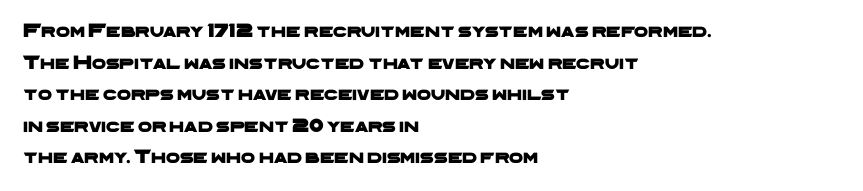
Line starts are locked; line ends wander. Beneath every word, the page is bare. The letterforms sit shoulder to shoulder at normal distance. What's the leading like? Ordinary, nothing unusual.
